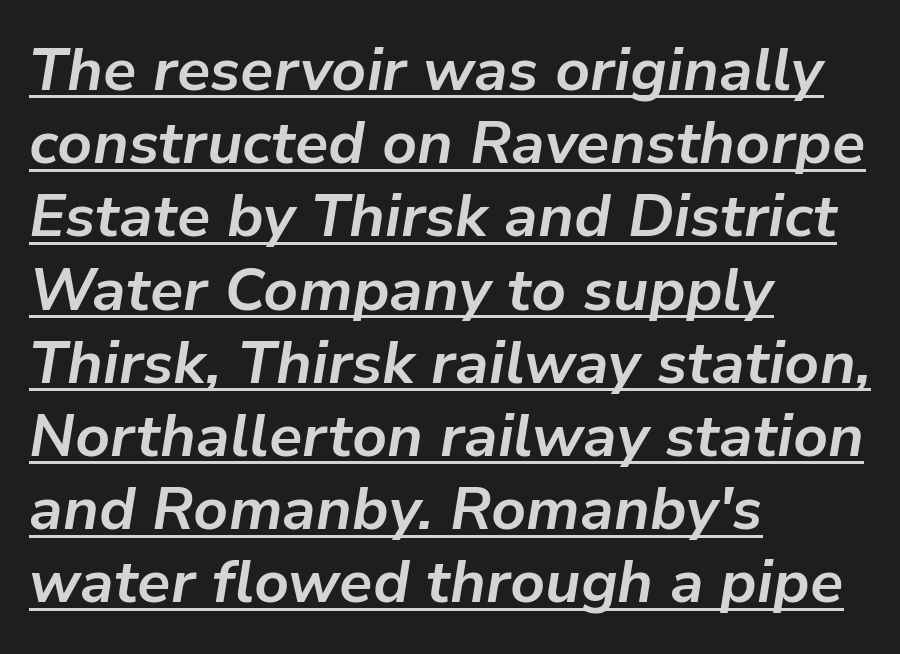
Q: Is the text bold? A: Yes.
Q: Is the text italic (slanted)? A: Yes, it leans right by about 9 degrees.
Q: Is the text underlined? A: Yes.
Q: How is the paragraph aligned? A: Left-aligned.
Q: Is the spacing between letters normal or unusually wide? A: Normal.
Q: Width (condensed, normal, or wide)? A: Normal.
Q: Stroke contrast? A: Low.
Q: x-height? A: Medium.
Q: Monospaced? A: No.
